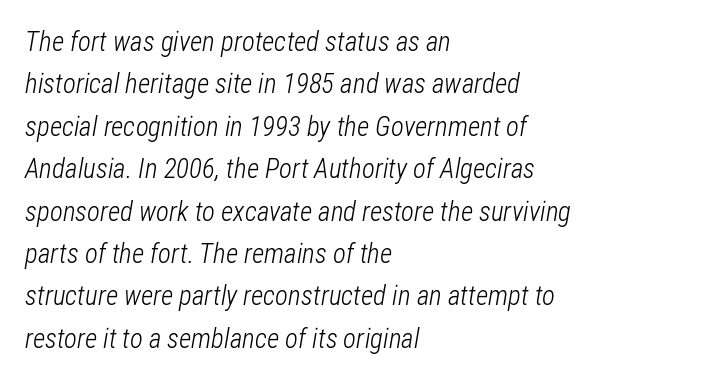
Q: Is the text bold? A: No.
Q: Is the text italic (slanted)? A: Yes, it leans right by about 12 degrees.
Q: Is the text underlined? A: No.
Q: How is the paragraph aligned? A: Left-aligned.
Q: Is the spacing between letters normal or unusually wide? A: Normal.
Q: Is the spacing between lines tight, normal or loose? A: Normal.
